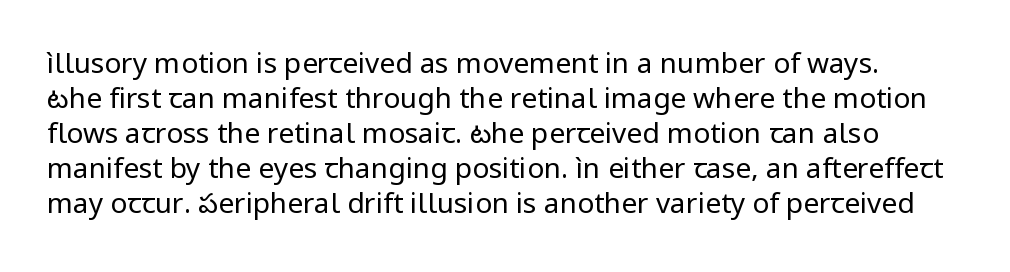
{"serif": "no", "italic": "no", "bold": "no", "weight": "regular", "width": "normal", "stroke_contrast": "low", "x_height": "medium", "monospaced": "no", "underline": "no", "line_spacing": "normal", "line_spacing_ratio": 1.25, "letter_spacing": "normal", "letter_spacing_em": 0.0, "glyph_px": 28}
